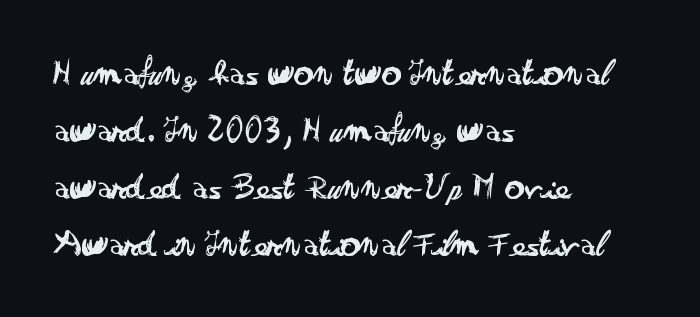
The image shows 38 px regular-weight, wide sans-serif type, upright; set left-aligned, normal line spacing (1.5x), normal letter spacing, not underlined; low stroke contrast and a small x-height.
